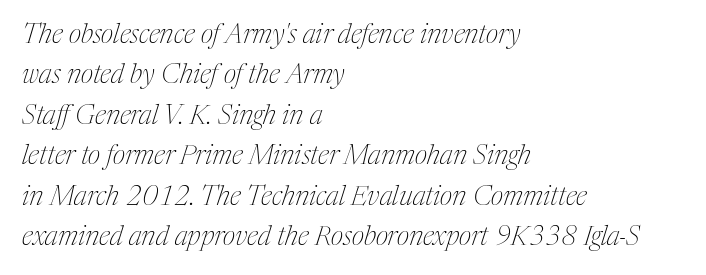
{"italic": "yes", "lean": "right", "slant_degrees": 17, "bold": "no", "underline": "no", "align": "left", "line_spacing": "normal", "line_spacing_ratio": 1.5, "letter_spacing": "normal", "letter_spacing_em": 0.0, "glyph_px": 27}
